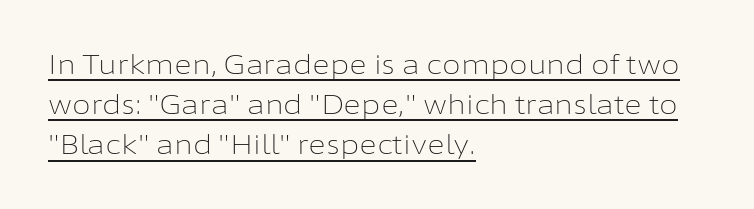
{"italic": "no", "bold": "no", "underline": "yes", "align": "left", "line_spacing": "normal", "line_spacing_ratio": 1.49, "letter_spacing": "normal", "letter_spacing_em": 0.0, "glyph_px": 27}
